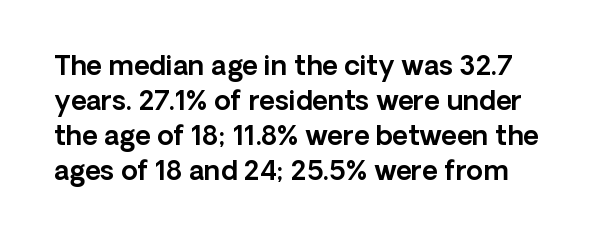
{"italic": "no", "underline": "no", "line_spacing": "normal", "line_spacing_ratio": 1.3, "letter_spacing": "normal", "letter_spacing_em": 0.0, "glyph_px": 27}
